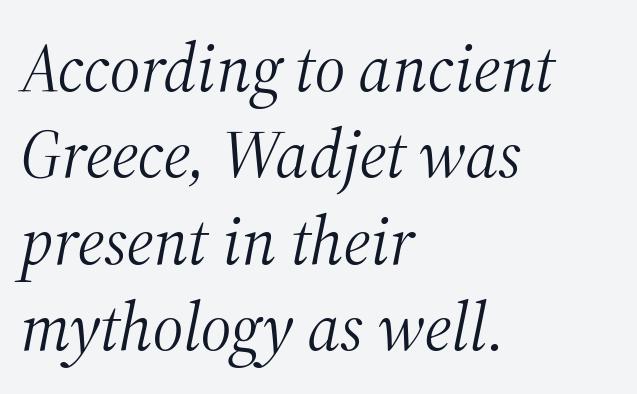
Q: Is the text bold? A: No.
Q: Is the text italic (slanted)? A: Yes, it leans right by about 12 degrees.
Q: Is the typeface a serif or a sans-serif typeface? A: Serif.
Q: Is the text underlined? A: No.
Q: How is the paragraph aligned? A: Left-aligned.
Q: Is the spacing between letters normal or unusually wide? A: Normal.
Q: Is the spacing between lines tight, normal or loose? A: Normal.
Q: Width (condensed, normal, or wide)? A: Normal.
Q: Stroke contrast? A: Medium.
Q: x-height? A: Medium.
Q: Monospaced? A: No.
